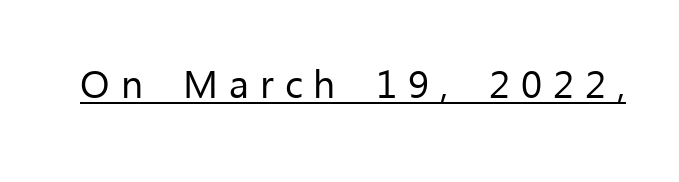
Q: Is the text bold? A: No.
Q: Is the text italic (slanted)? A: No, it is upright.
Q: Is the typeface a serif or a sans-serif typeface? A: Sans-serif.
Q: Is the text underlined? A: Yes.
Q: Is the spacing between letters normal or unusually wide? A: Unusually wide.
Q: Width (condensed, normal, or wide)? A: Normal.
Q: Stroke contrast? A: Low.
Q: x-height? A: Medium.
Q: Monospaced? A: No.
